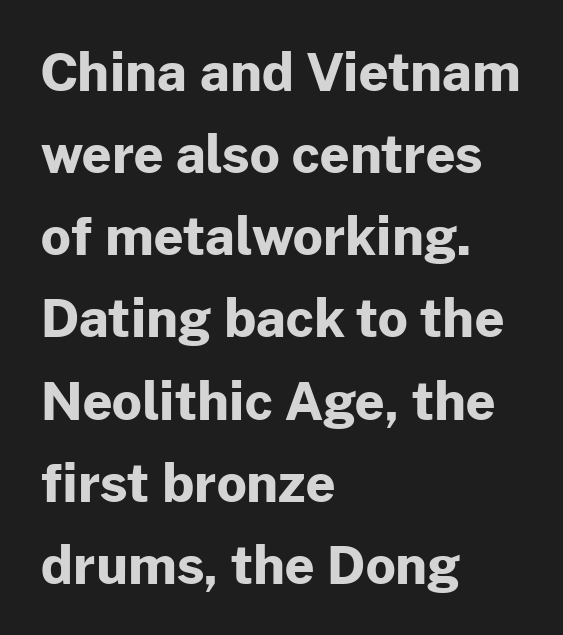
Q: Is the text bold? A: Yes.
Q: Is the text italic (slanted)? A: No, it is upright.
Q: Is the typeface a serif or a sans-serif typeface? A: Sans-serif.
Q: Is the text underlined? A: No.
Q: How is the paragraph aligned? A: Left-aligned.
Q: Is the spacing between letters normal or unusually wide? A: Normal.
Q: Is the spacing between lines tight, normal or loose? A: Normal.
Q: Width (condensed, normal, or wide)? A: Normal.
Q: Stroke contrast? A: Low.
Q: x-height? A: Medium.
Q: Monospaced? A: No.
